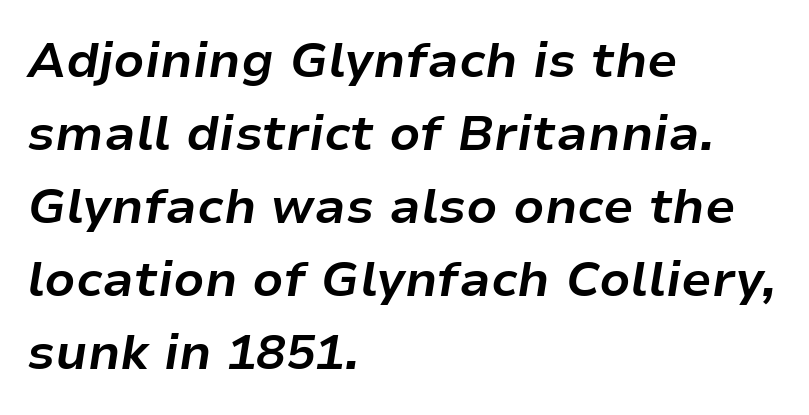
Q: Is the text bold? A: Yes.
Q: Is the text italic (slanted)? A: Yes, it leans right by about 9 degrees.
Q: Is the text underlined? A: No.
Q: How is the paragraph aligned? A: Left-aligned.
Q: Is the spacing between letters normal or unusually wide? A: Normal.
Q: Is the spacing between lines tight, normal or loose? A: Normal.
Q: Width (condensed, normal, or wide)? A: Normal.
Q: Stroke contrast? A: Low.
Q: x-height? A: Medium.
Q: Monospaced? A: No.
